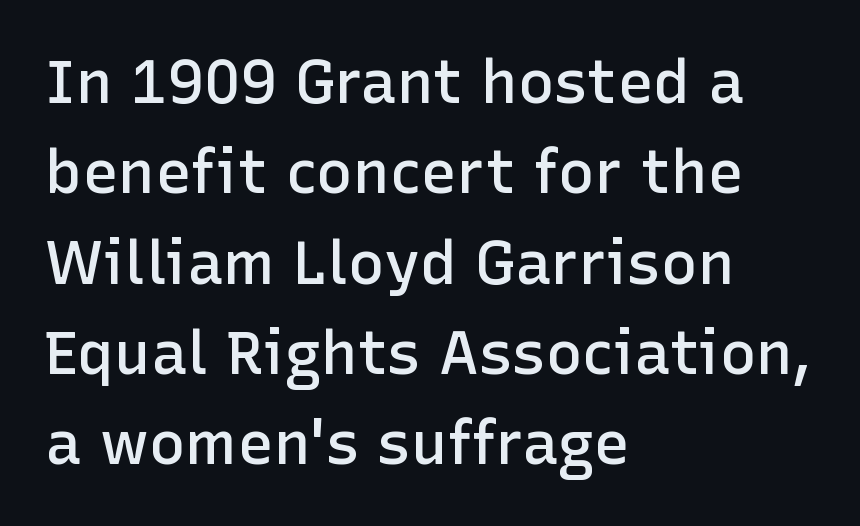
The image shows 61 px semibold sans-serif type, upright; set left-aligned, normal line spacing (1.48x), normal letter spacing, not underlined; low stroke contrast and a medium x-height.
